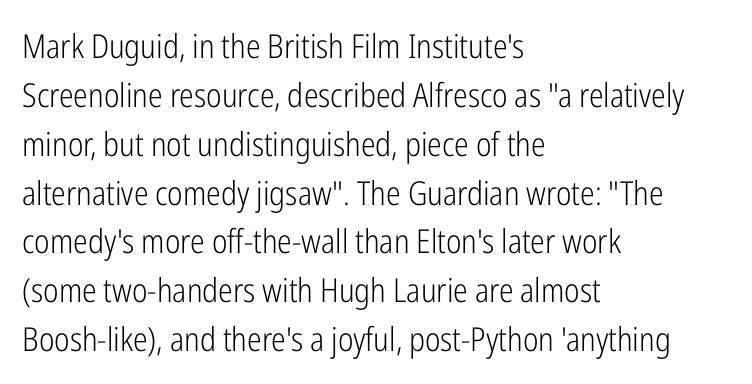
Q: Is the text bold? A: No.
Q: Is the text italic (slanted)? A: No, it is upright.
Q: Is the typeface a serif or a sans-serif typeface? A: Sans-serif.
Q: Is the text underlined? A: No.
Q: How is the paragraph aligned? A: Left-aligned.
Q: Is the spacing between letters normal or unusually wide? A: Normal.
Q: Is the spacing between lines tight, normal or loose? A: Normal.
Q: Width (condensed, normal, or wide)? A: Condensed.
Q: Stroke contrast? A: Low.
Q: x-height? A: Medium.
Q: Monospaced? A: No.
